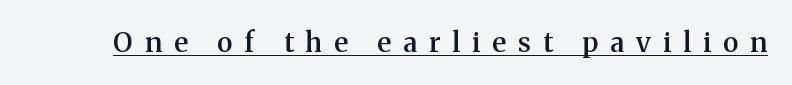
The image shows 27 px text type, upright; set unusually wide letter spacing (+0.45 em), underlined.
